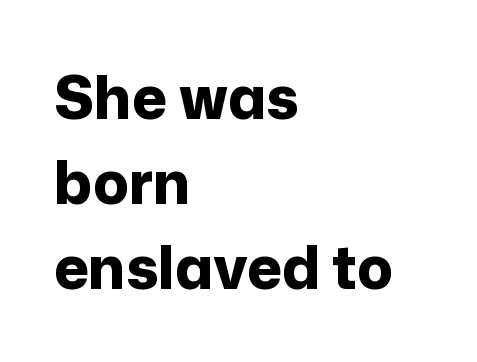
Line starts are locked; line ends wander. Only glyphs here, with clear space below each row. Do the characters align in a grid? No, the font is proportional. The gaps between neighbouring characters are ordinary and unremarkable.
